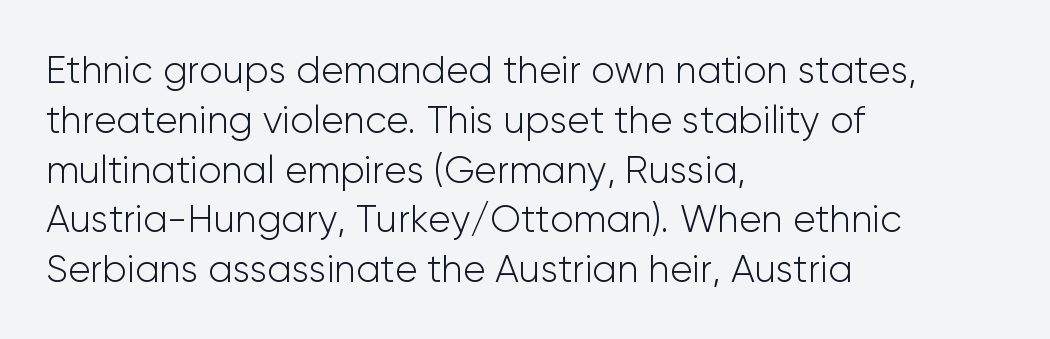
The image shows 38 px light sans-serif type, upright; set left-aligned, normal line spacing (1.31x), normal letter spacing, not underlined; low stroke contrast and a medium x-height.
